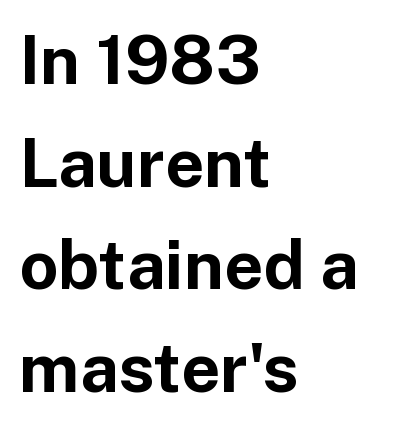
{"serif": "no", "italic": "no", "bold": "yes", "weight": "bold", "width": "normal", "stroke_contrast": "low", "x_height": "medium", "monospaced": "no", "underline": "no", "align": "left", "line_spacing": "normal", "line_spacing_ratio": 1.51, "letter_spacing": "normal", "letter_spacing_em": 0.0, "glyph_px": 68}
